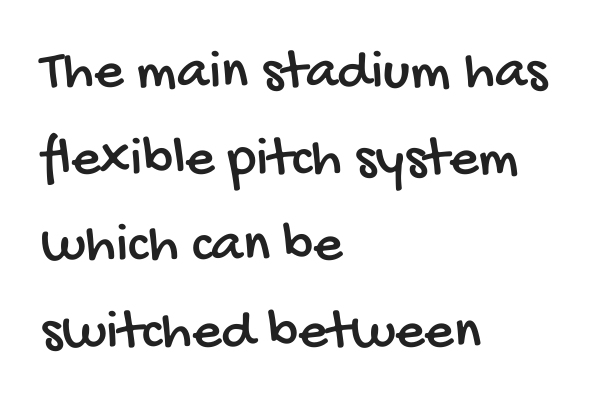
The image shows 57 px condensed sans-serif type; set left-aligned, normal line spacing (1.52x), normal letter spacing, not underlined; low stroke contrast and a large x-height.
